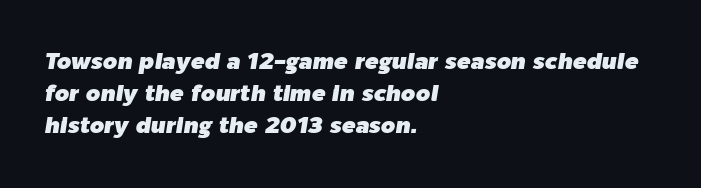
The image shows 23 px text type, italic (leaning right); set left-aligned, normal line spacing (1.39x), normal letter spacing, not underlined.
